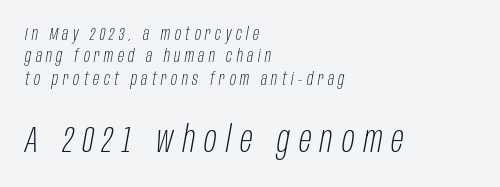
The image shows 37 px light, condensed type, italic (leaning right); set left-aligned, normal line spacing (1.25x), unusually wide letter spacing (+0.25 em), not underlined; the second (bottom) block is 2.06x larger; low stroke contrast and a large x-height.
